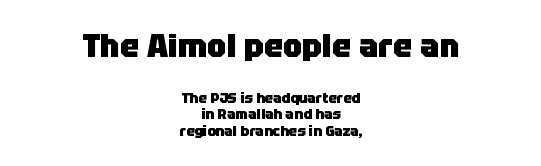
Q: Is the text bold? A: Yes.
Q: Is the text italic (slanted)? A: No, it is upright.
Q: Is the typeface a serif or a sans-serif typeface? A: Sans-serif.
Q: Is the text underlined? A: No.
Q: How is the paragraph aligned? A: Centered.
Q: Is the spacing between letters normal or unusually wide? A: Normal.
Q: Which block of text is set in a larger size, the first (top) or the second (bottom)? A: The first (top) one.
Q: Width (condensed, normal, or wide)? A: Normal.
Q: Stroke contrast? A: Low.
Q: x-height? A: Large.
Q: Monospaced? A: No.
